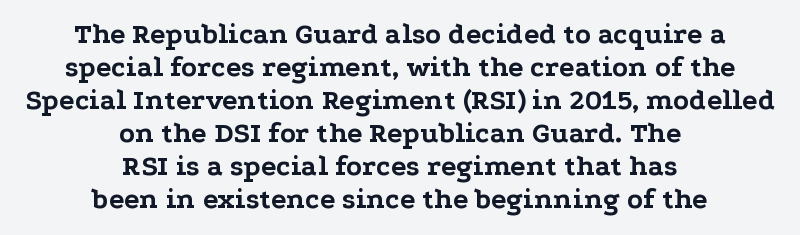
The image shows 29 px bold, wide serif type, upright; set centered, tight line spacing (1.14x), normal letter spacing, not underlined; low stroke contrast and a medium x-height.
